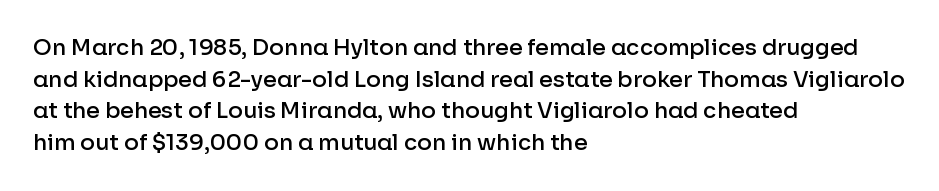
The image shows 22 px text type, upright; set left-aligned, normal line spacing (1.44x), normal letter spacing, not underlined.
